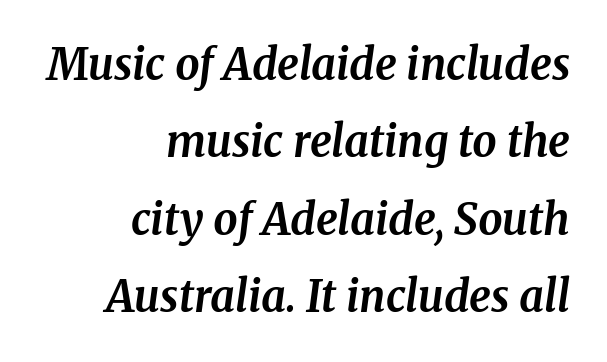
Leftover space on each line is placed entirely before the opening word. Caption: bold face, heavy strokes. Letterform terminals end in serifs throughout the passage. In terms of posture, this sample is oblique. Anything drawn beneath the words? Only blank space.
